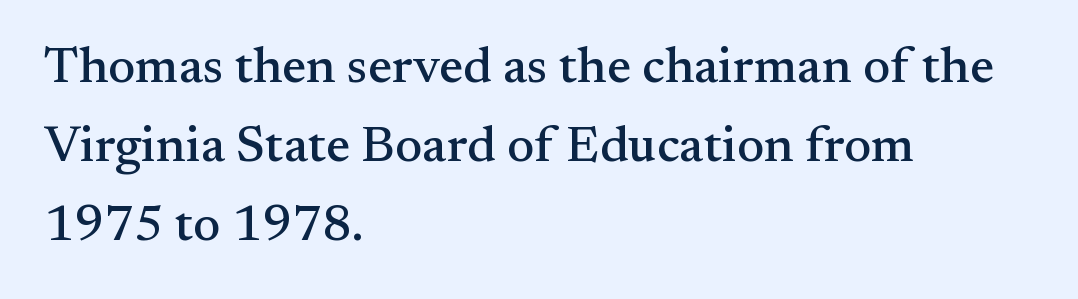
The image shows 51 px serif type, upright; set left-aligned, normal line spacing (1.55x), normal letter spacing, not underlined; medium stroke contrast and a small x-height.
